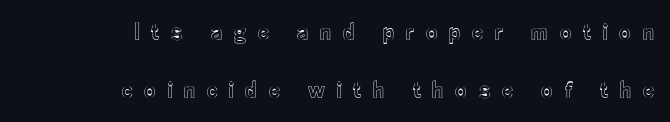
Q: Is the text italic (slanted)? A: No, it is upright.
Q: Is the text underlined? A: No.
Q: How is the paragraph aligned? A: Right-aligned.
Q: Is the spacing between letters normal or unusually wide? A: Unusually wide.
Q: Is the spacing between lines tight, normal or loose? A: Loose.
